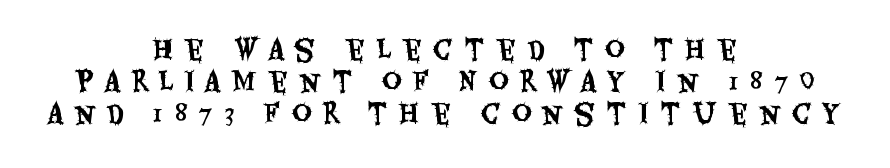
Every character sits straight up, as roman type does. This sample is center-justified, so both line endings float freely. The strip under each line holds only bare page. Characters follow at a spacing far wider than the type designer built in.
